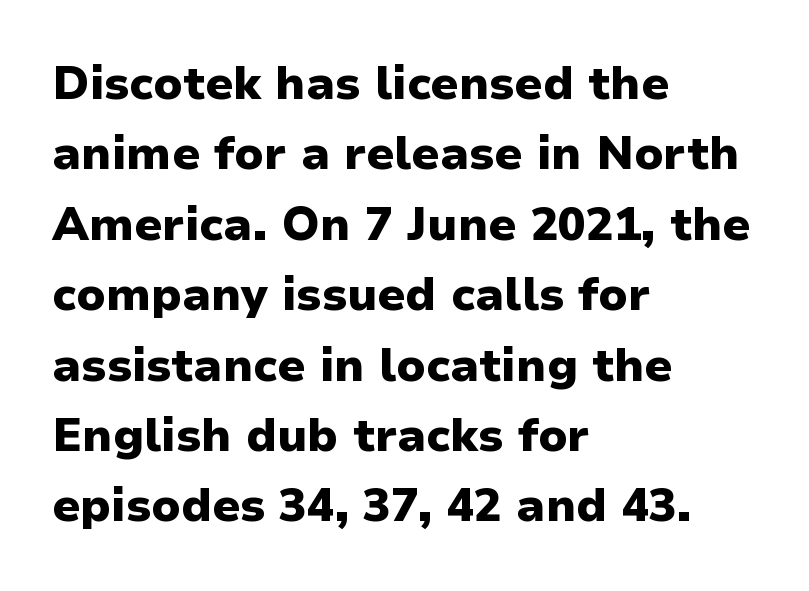
Q: Is the text bold? A: Yes.
Q: Is the text italic (slanted)? A: No, it is upright.
Q: Is the typeface a serif or a sans-serif typeface? A: Sans-serif.
Q: Is the text underlined? A: No.
Q: How is the paragraph aligned? A: Left-aligned.
Q: Is the spacing between letters normal or unusually wide? A: Normal.
Q: Is the spacing between lines tight, normal or loose? A: Normal.
Q: Width (condensed, normal, or wide)? A: Normal.
Q: Stroke contrast? A: Low.
Q: x-height? A: Medium.
Q: Monospaced? A: No.
